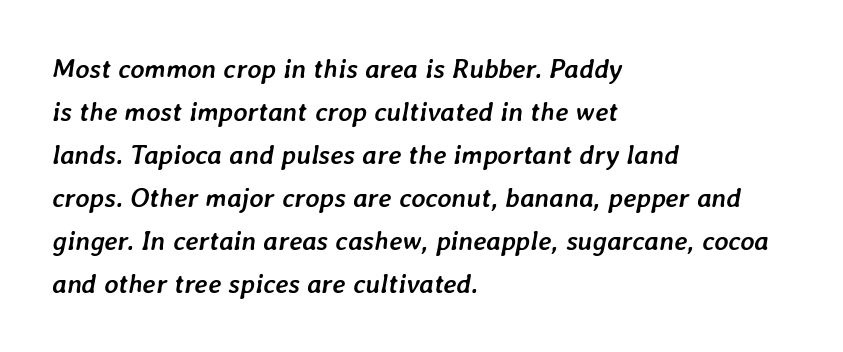
A typesetter would mark this as italic. Each glyph is drawn with heavy, bold strokes. If you drew a ruler down the left edge, every line would touch it. Whoever set this chose a conventional vertical rhythm. Check the space under the baseline: it is left empty.
